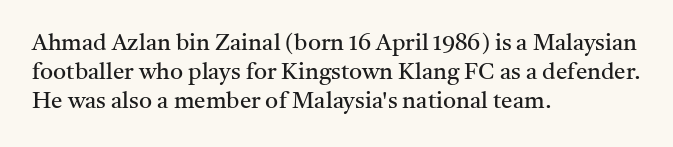
The image shows 23 px text type, upright; set left-aligned, normal line spacing (1.27x), normal letter spacing, not underlined.
